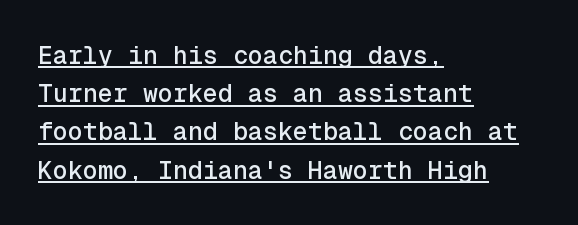
The image shows 25 px text type, upright; set left-aligned, normal line spacing (1.53x), normal letter spacing, underlined.
